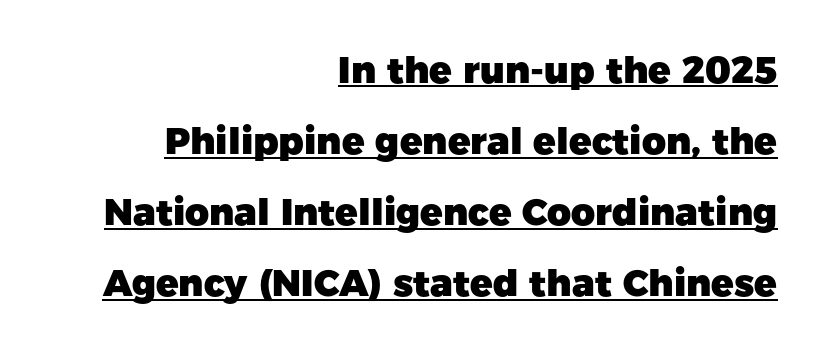
The image shows 37 px heavy sans-serif type, upright; set right-aligned, loose line spacing (1.92x), normal letter spacing, underlined; low stroke contrast and a medium x-height.
